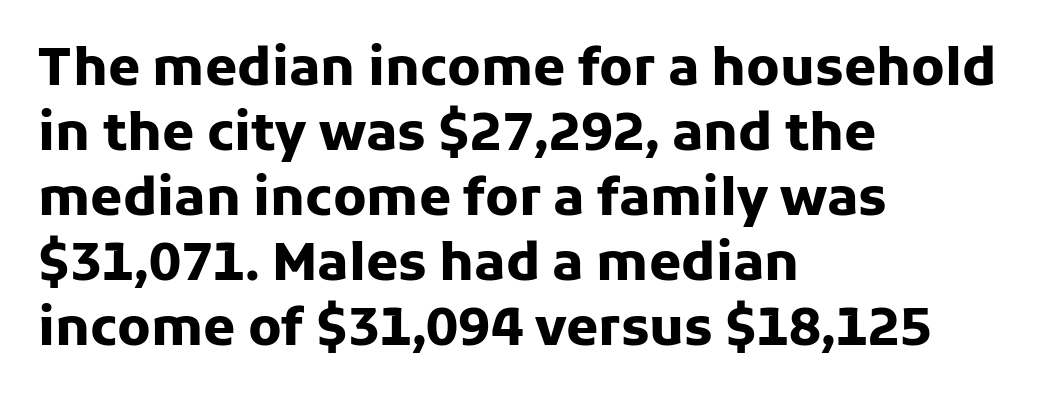
Casual observation: everything's shoved over to the left. Stroke thickness is high; the sample reads as a true bold. Proportional: the letters do not fall into vertical columns. Tracking here is standard; glyphs follow each other at the usual distance. Honestly, there is no underline to notice here at all.
